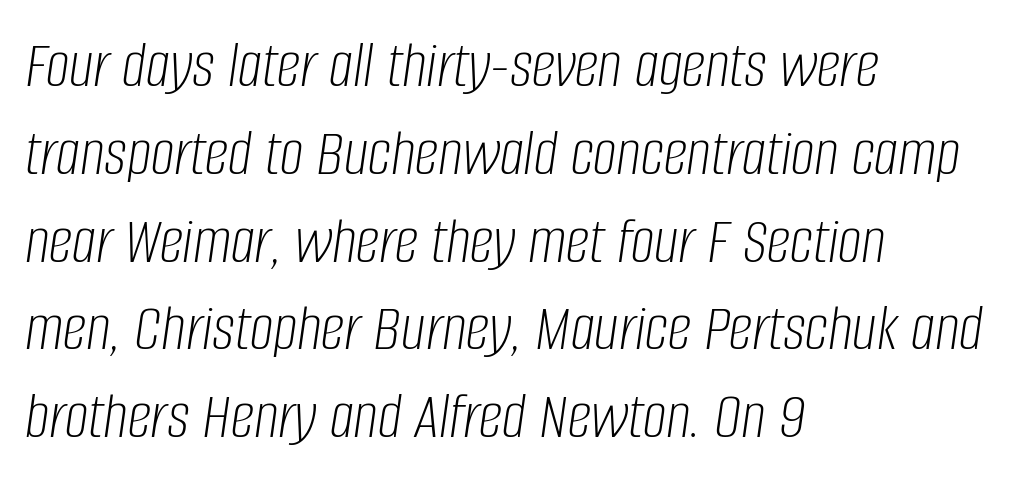
The image shows 67 px light, condensed type, italic (leaning right); set left-aligned, normal line spacing (1.31x), normal letter spacing, not underlined; low stroke contrast and a large x-height.
